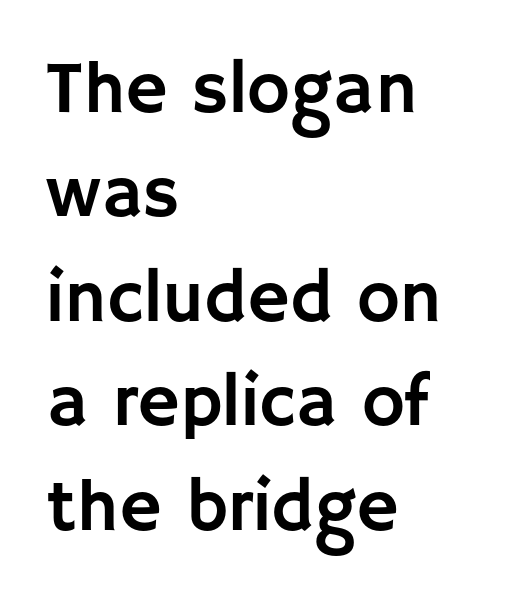
The image shows 73 px sans-serif type, upright; set left-aligned, normal line spacing (1.43x), normal letter spacing, not underlined; low stroke contrast and a large x-height.
